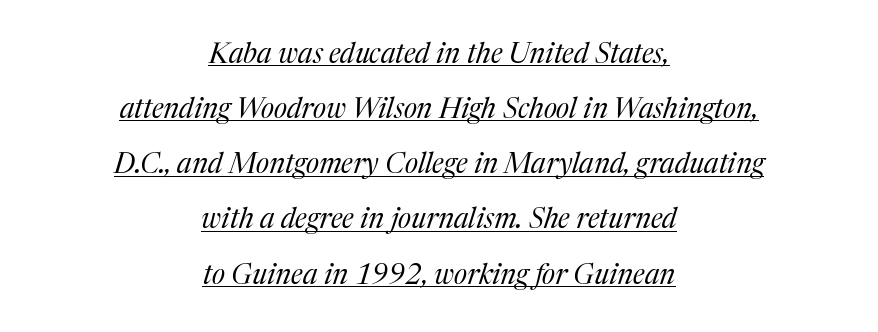
Q: Is the text bold? A: No.
Q: Is the text italic (slanted)? A: Yes, it leans right by about 17 degrees.
Q: Is the typeface a serif or a sans-serif typeface? A: Serif.
Q: Is the text underlined? A: Yes.
Q: How is the paragraph aligned? A: Centered.
Q: Is the spacing between letters normal or unusually wide? A: Normal.
Q: Is the spacing between lines tight, normal or loose? A: Loose.
Q: Width (condensed, normal, or wide)? A: Normal.
Q: Stroke contrast? A: Medium.
Q: x-height? A: Medium.
Q: Monospaced? A: No.
